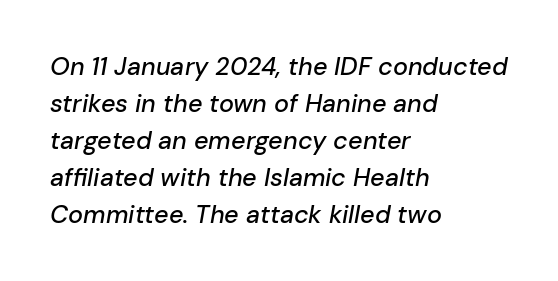
{"italic": "yes", "lean": "right", "slant_degrees": 10, "underline": "no", "align": "left", "line_spacing": "normal", "line_spacing_ratio": 1.48, "letter_spacing": "normal", "letter_spacing_em": 0.0, "glyph_px": 25}
